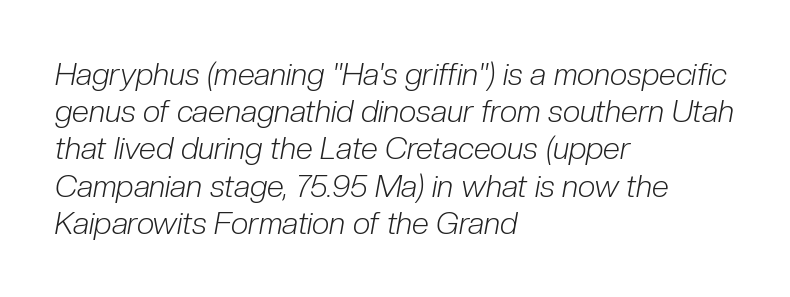
The image shows 31 px light, condensed type, italic (leaning right); set left-aligned, line spacing 1.2x, normal letter spacing, not underlined; low stroke contrast and a medium x-height.
